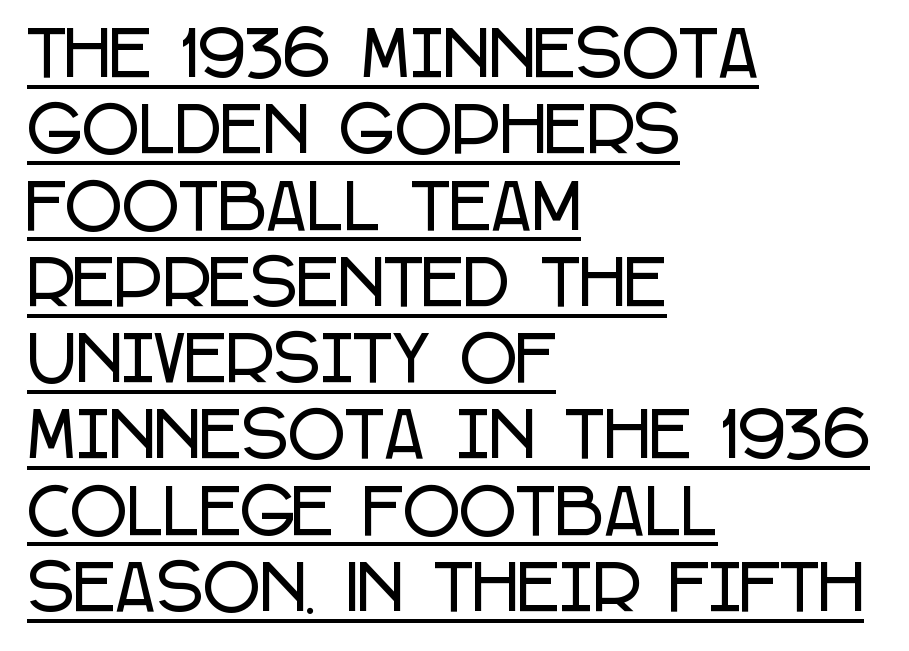
Q: Is the text italic (slanted)? A: No, it is upright.
Q: Is the typeface a serif or a sans-serif typeface? A: Sans-serif.
Q: Is the text underlined? A: Yes.
Q: How is the paragraph aligned? A: Left-aligned.
Q: Is the spacing between letters normal or unusually wide? A: Normal.
Q: Width (condensed, normal, or wide)? A: Condensed.
Q: Stroke contrast? A: Low.
Q: x-height? A: Large.
Q: Monospaced? A: No.
